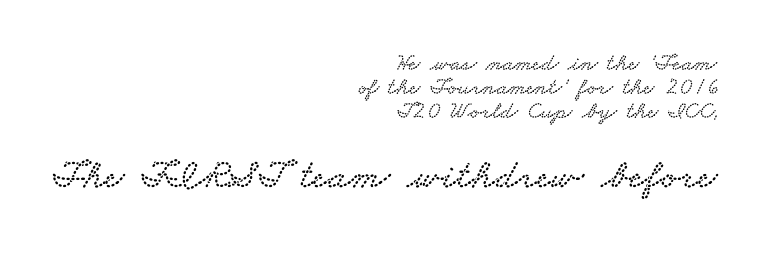
Each word holds together tightly as a unit, with standard inter-letter gaps. A clean baseline with only descenders dipping below it. The lines in this sample share a right terminus and differ only in where they begin. The emphasis by scale lands on block number two, below.
